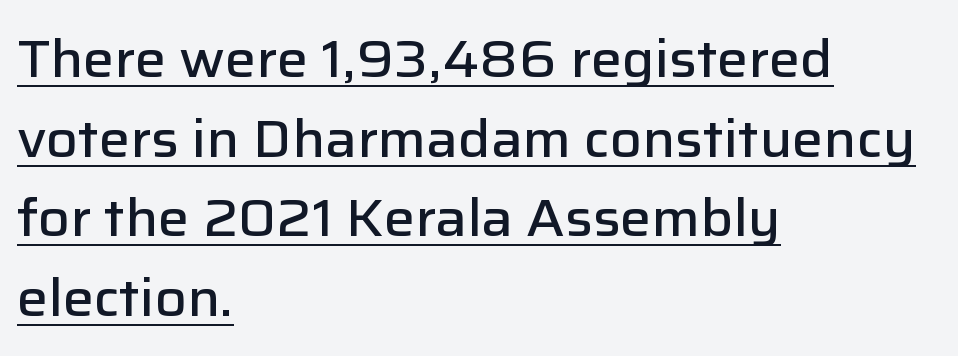
Q: Is the text bold? A: Semi-bold.
Q: Is the text italic (slanted)? A: No, it is upright.
Q: Is the typeface a serif or a sans-serif typeface? A: Sans-serif.
Q: Is the text underlined? A: Yes.
Q: How is the paragraph aligned? A: Left-aligned.
Q: Is the spacing between letters normal or unusually wide? A: Normal.
Q: Is the spacing between lines tight, normal or loose? A: Normal.
Q: Width (condensed, normal, or wide)? A: Normal.
Q: Stroke contrast? A: Low.
Q: x-height? A: Medium.
Q: Monospaced? A: No.
